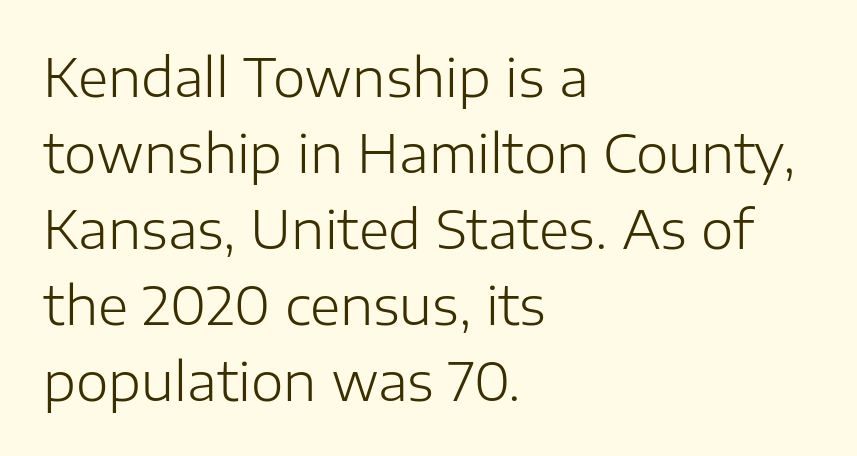
Q: Is the text bold? A: No.
Q: Is the text italic (slanted)? A: No, it is upright.
Q: Is the typeface a serif or a sans-serif typeface? A: Sans-serif.
Q: Is the text underlined? A: No.
Q: How is the paragraph aligned? A: Left-aligned.
Q: Is the spacing between letters normal or unusually wide? A: Normal.
Q: Is the spacing between lines tight, normal or loose? A: Normal.
Q: Width (condensed, normal, or wide)? A: Normal.
Q: Stroke contrast? A: Low.
Q: x-height? A: Medium.
Q: Monospaced? A: No.
